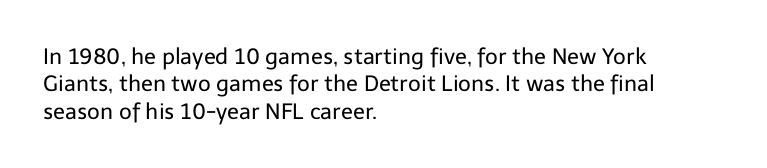
Q: Is the text bold? A: No.
Q: Is the text italic (slanted)? A: No, it is upright.
Q: Is the text underlined? A: No.
Q: How is the paragraph aligned? A: Left-aligned.
Q: Is the spacing between letters normal or unusually wide? A: Normal.
Q: Is the spacing between lines tight, normal or loose? A: Normal.
